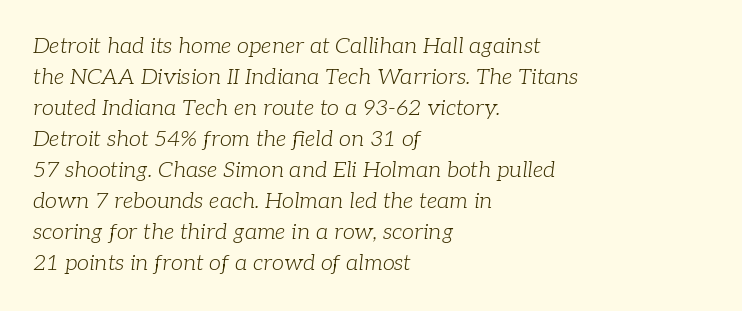
The image shows 22 px text type, italic (leaning right); set left-aligned, normal line spacing (1.41x), normal letter spacing, not underlined.
